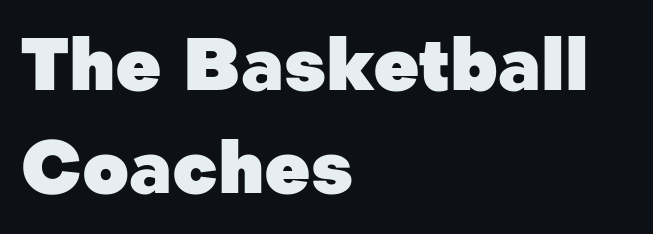
The lines sit at an ordinary, default distance from one another. Nobody touched the tracking dial on this one. Spacing verdict: proportional, widths tailored to each character. Regarding serifs, this sample does without them.
